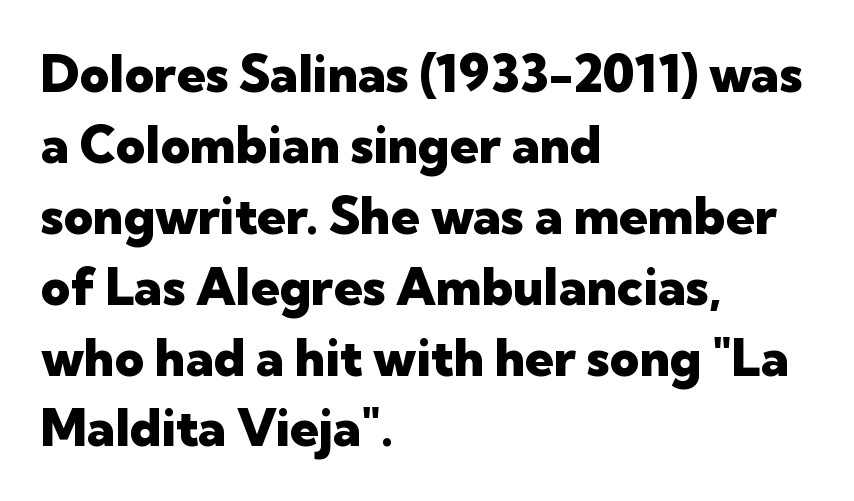
These lines stack with their left ends in a neat column. Leading matches the norm, producing a regular column. To sum up the face: it is a sans, with no serifs. A bare baseline throughout the passage.
